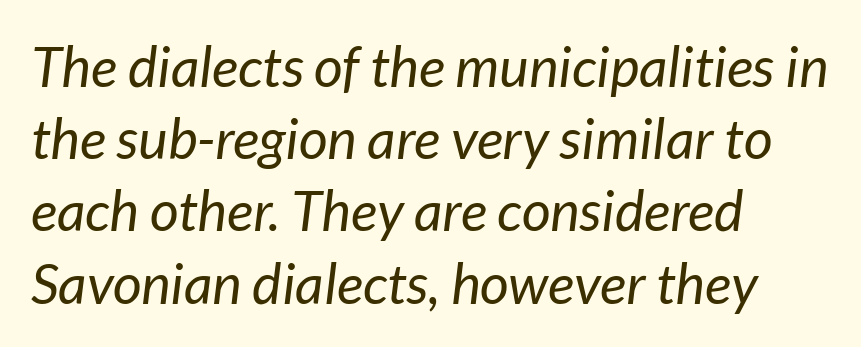
On a weight scale, this lands at 450 or below. These lines are rendered in a variable-pitch font. The text block is weighted toward the left margin, trailing off unevenly rightward. The string is rendered with underlining switched off.
